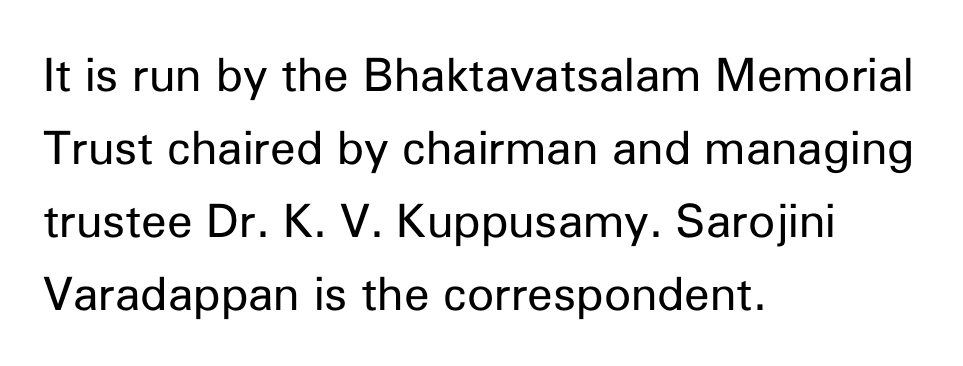
Q: Is the text bold? A: No.
Q: Is the text italic (slanted)? A: No, it is upright.
Q: Is the typeface a serif or a sans-serif typeface? A: Sans-serif.
Q: Is the text underlined? A: No.
Q: How is the paragraph aligned? A: Left-aligned.
Q: Is the spacing between letters normal or unusually wide? A: Normal.
Q: Is the spacing between lines tight, normal or loose? A: Normal.
Q: Width (condensed, normal, or wide)? A: Normal.
Q: Stroke contrast? A: Low.
Q: x-height? A: Medium.
Q: Monospaced? A: No.
